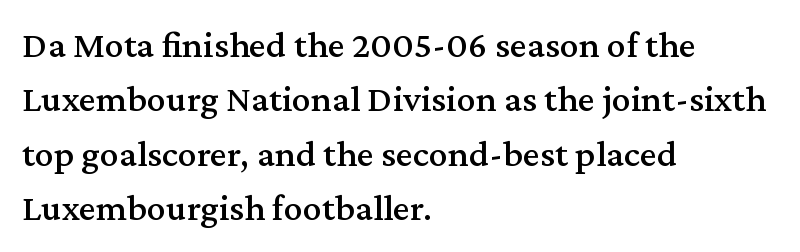
{"serif": "yes", "italic": "no", "width": "normal", "stroke_contrast": "medium", "x_height": "medium", "monospaced": "no", "underline": "no", "align": "left", "line_spacing": "normal", "line_spacing_ratio": 1.43, "letter_spacing": "normal", "letter_spacing_em": 0.0, "glyph_px": 38}
